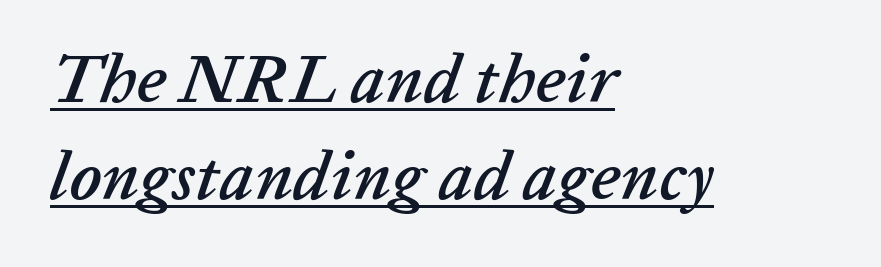
{"italic": "yes", "lean": "right", "slant_degrees": 20, "width": "normal", "stroke_contrast": "low", "x_height": "medium", "monospaced": "no", "underline": "yes", "align": "left", "line_spacing": "normal", "line_spacing_ratio": 1.43, "letter_spacing": "normal", "letter_spacing_em": 0.0, "glyph_px": 68}
